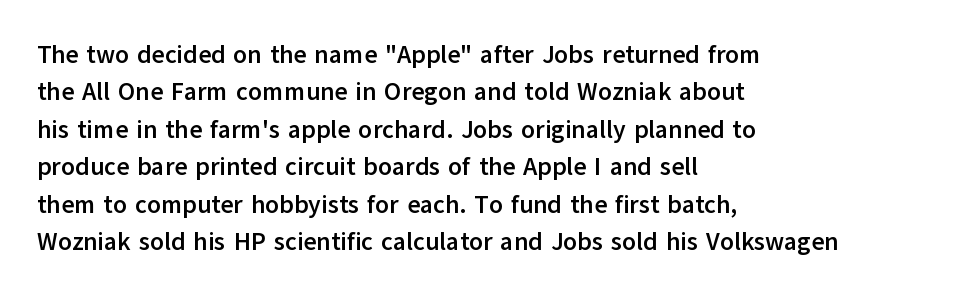
{"italic": "no", "bold": "yes", "underline": "no", "align": "left", "line_spacing": "normal", "line_spacing_ratio": 1.5, "letter_spacing": "normal", "letter_spacing_em": 0.0, "glyph_px": 25}
